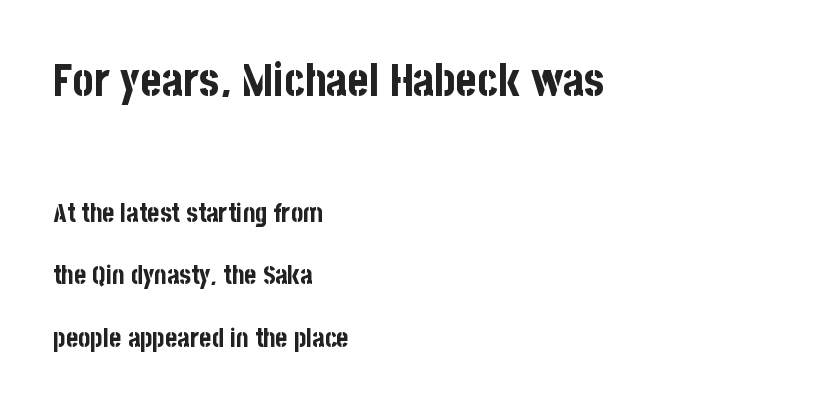
The image shows 45 px bold, condensed sans-serif type, upright; set left-aligned, loose line spacing (2.4x), normal letter spacing, not underlined; the first (top) block is 1.73x larger; low stroke contrast and a large x-height.
